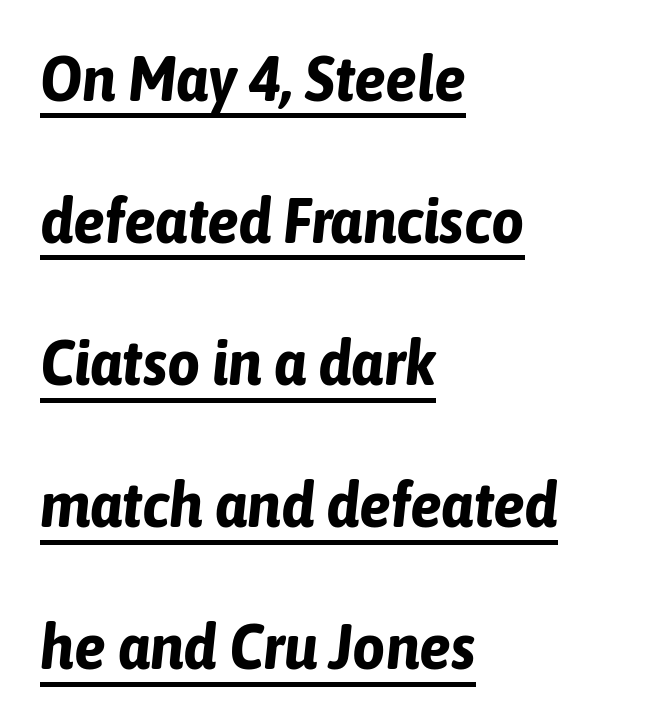
{"italic": "yes", "lean": "right", "slant_degrees": 6, "bold": "yes", "weight": "bold", "width": "condensed", "stroke_contrast": "low", "x_height": "medium", "monospaced": "no", "underline": "yes", "align": "left", "line_spacing": "loose", "line_spacing_ratio": 2.22, "letter_spacing": "normal", "letter_spacing_em": 0.0, "glyph_px": 64}
